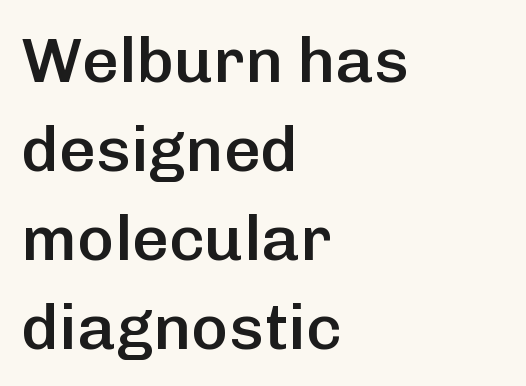
There is no visible air inserted between adjacent glyphs. Notice how the passage keeps a crisp vertical edge on the left only. Regarding leading, the lines here are spaced in the standard way. Underline: absent. I'd describe the lettering as semibold — firm but not a full bold.
